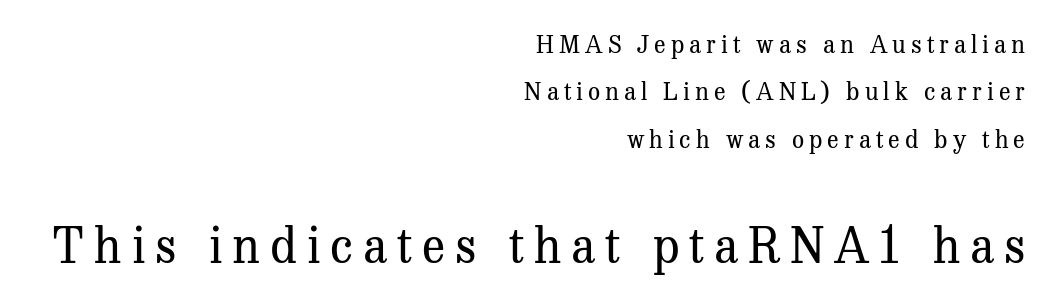
The image shows 48 px regular-weight serif type, upright; set right-aligned, loose line spacing (1.97x), unusually wide letter spacing (+0.21 em), not underlined; the second (bottom) block is 2.0x larger; medium stroke contrast and a medium x-height.
